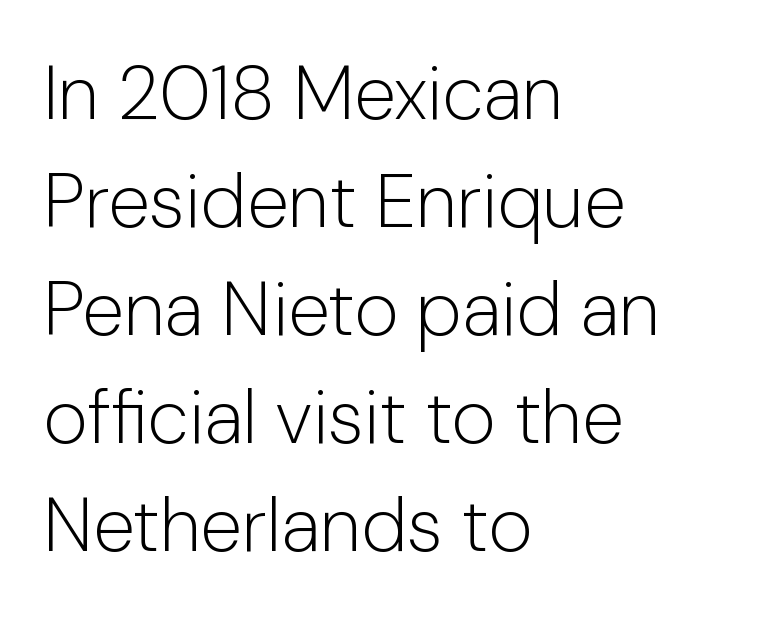
Unbolded letterforms with no extra heft. How would I describe the line gaps? Plain and ordinary. Nope, no serifs anywhere on these letters. These lines were composed using upright roman letters.
